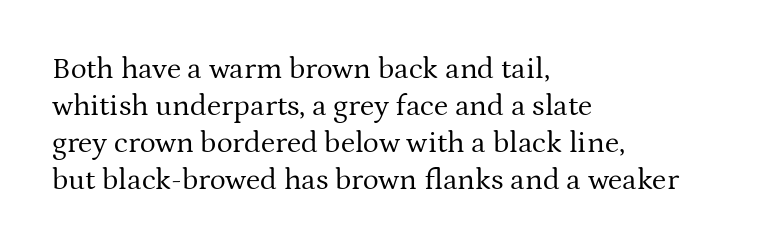
The image shows 30 px regular-weight serif type, upright; set left-aligned, line spacing 1.23x, normal letter spacing, not underlined; medium stroke contrast and a medium x-height.
